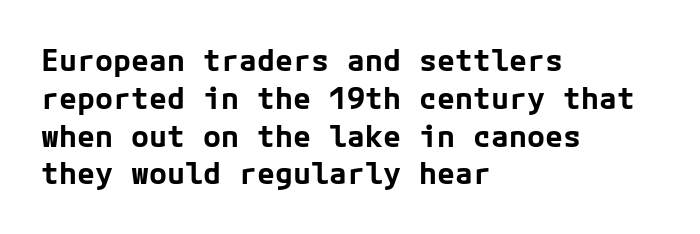
{"serif": "no", "italic": "no", "bold": "yes", "weight": "bold", "width": "normal", "stroke_contrast": "low", "x_height": "medium", "underline": "no", "align": "left", "line_spacing": "normal", "line_spacing_ratio": 1.26, "letter_spacing": "normal", "letter_spacing_em": 0.0, "glyph_px": 30}
